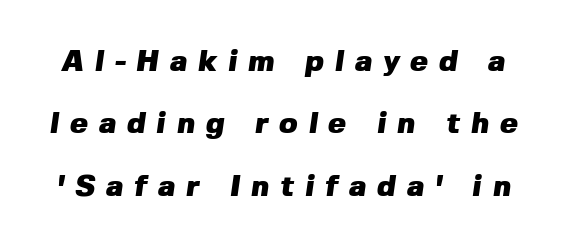
Grotesque or geometric, the face here clearly has no serifs. Caption: expanded tracking, letters set apart. The space beneath each line is pristine and unruled. The passage shown stacks its lines with a broad gap.
